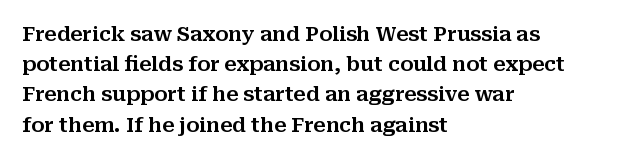
Words float on clear page, feet unadorned. Quick note: not italic, upright. Is there much room between lines? A standard amount, neither cramped nor airy. This sample is left-justified, so line endings fall wherever the words run out. Between one letter and the next there's only the usual sliver of space.
